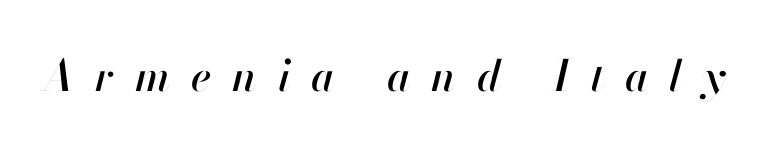
The image shows 43 px text type, italic (leaning right); set unusually wide letter spacing (+0.48 em), not underlined; high stroke contrast and a small x-height.
